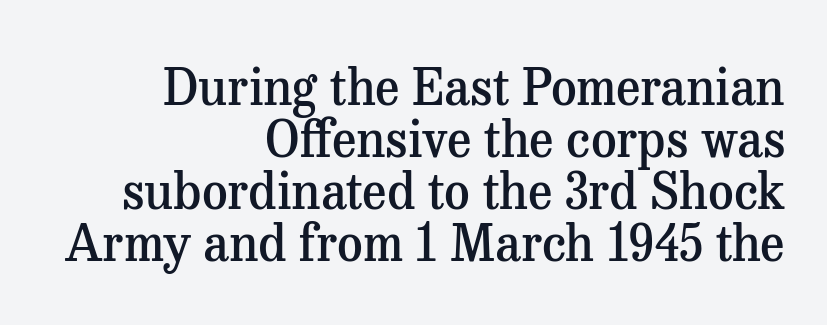
Spacing between characters is what you'd get straight out of the box. The lines are quadded right. The typography opts for an upright posture over an oblique one. On the weight axis this lands at semibold, roughly 600.
